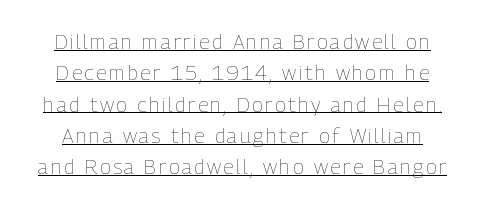
{"italic": "no", "bold": "no", "underline": "yes", "line_spacing": "normal", "line_spacing_ratio": 1.49, "glyph_px": 21}
